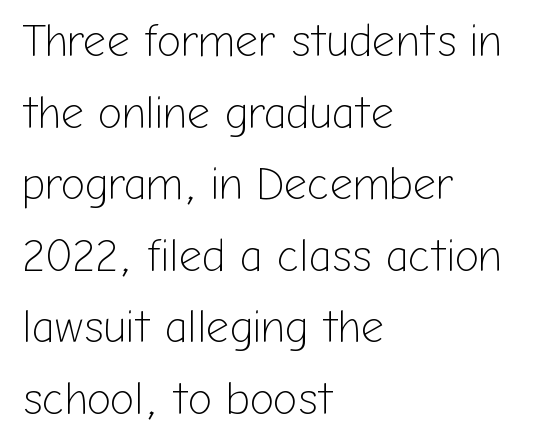
On a weight scale, this lands at 450 or below. Plain, unruled lines of type. Where is the straight margin? On the left. Leading matches the norm, producing a regular column.
